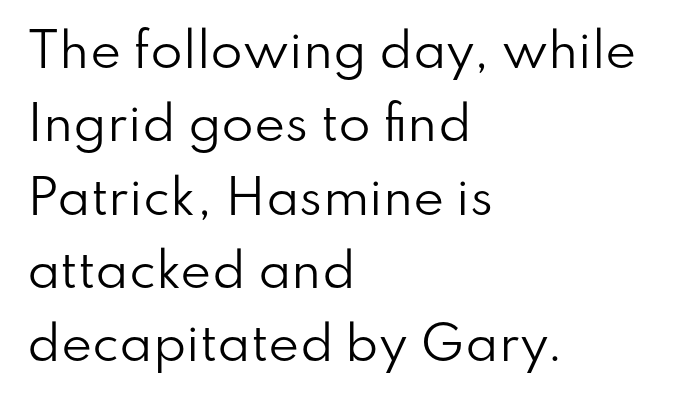
{"serif": "no", "italic": "no", "bold": "no", "weight": "regular", "width": "normal", "stroke_contrast": "low", "x_height": "small", "monospaced": "no", "underline": "no", "align": "left", "line_spacing": "normal", "line_spacing_ratio": 1.56, "letter_spacing": "normal", "letter_spacing_em": 0.0, "glyph_px": 47}
